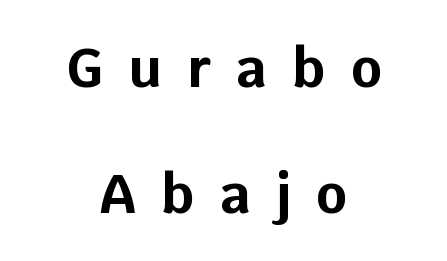
{"serif": "no", "italic": "no", "bold": "yes", "weight": "bold", "width": "normal", "stroke_contrast": "low", "x_height": "large", "monospaced": "no", "underline": "no", "align": "center", "line_spacing": "loose", "line_spacing_ratio": 2.33, "letter_spacing": "wide", "letter_spacing_em": 0.47, "glyph_px": 54}
